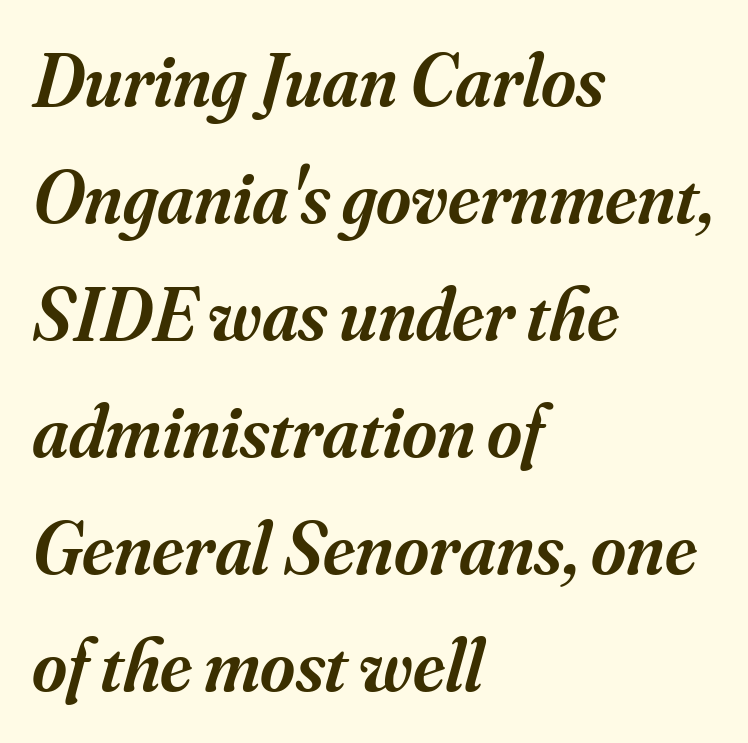
The image shows 75 px semibold serif type, italic (leaning right); set left-aligned, normal line spacing (1.56x), normal letter spacing, not underlined; medium stroke contrast and a small x-height.
